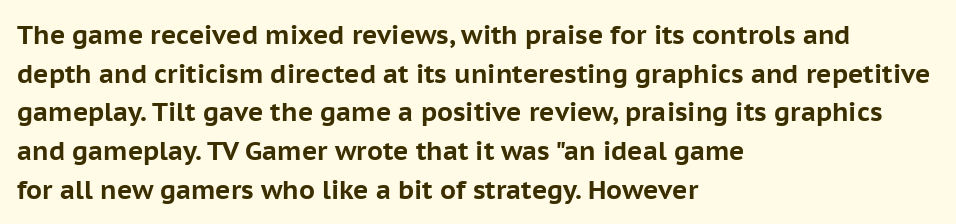
The image shows 26 px bold type, upright; set left-aligned, normal line spacing (1.49x), normal letter spacing, not underlined.
